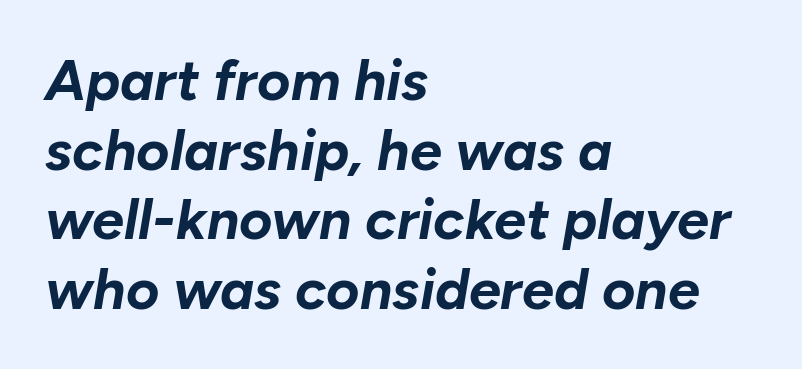
The sample has been set heavy, in full bold. Type without underlining. Alignment: flush left. Nothing unusual about the tracking: characters are spaced as the font intends. The text carries the slant typical of an italic or oblique font.
